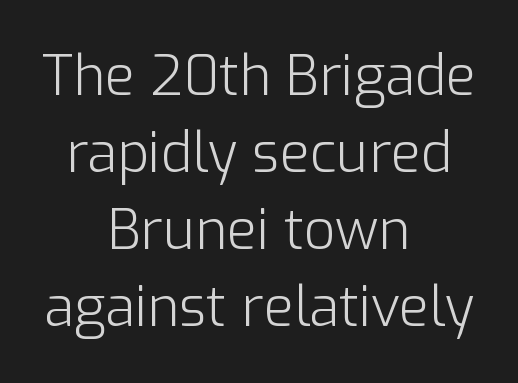
Q: Is the text bold? A: No.
Q: Is the text italic (slanted)? A: No, it is upright.
Q: Is the typeface a serif or a sans-serif typeface? A: Sans-serif.
Q: Is the text underlined? A: No.
Q: How is the paragraph aligned? A: Centered.
Q: Is the spacing between letters normal or unusually wide? A: Normal.
Q: Is the spacing between lines tight, normal or loose? A: Normal.
Q: Width (condensed, normal, or wide)? A: Normal.
Q: Stroke contrast? A: Low.
Q: x-height? A: Medium.
Q: Monospaced? A: No.
